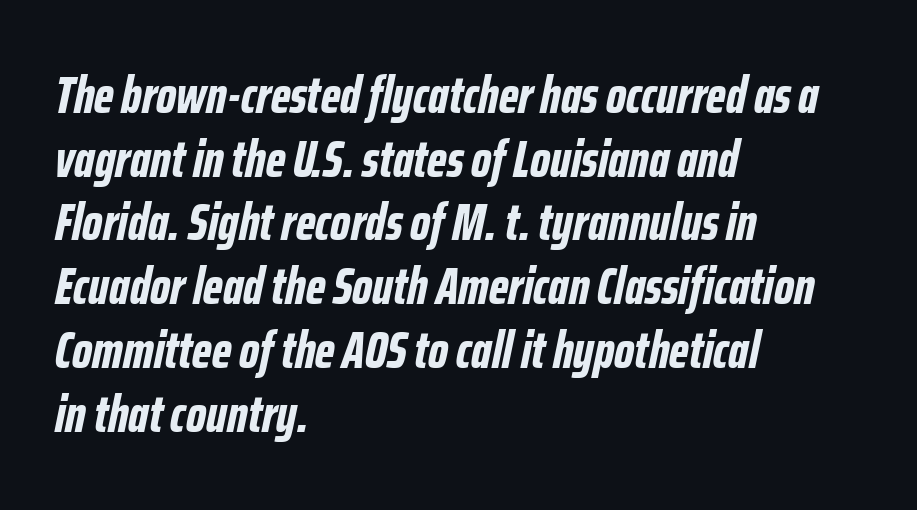
{"italic": "yes", "lean": "right", "slant_degrees": 12, "bold": "yes", "weight": "bold", "width": "condensed", "stroke_contrast": "low", "x_height": "medium", "monospaced": "no", "underline": "no", "align": "left", "line_spacing": "normal", "line_spacing_ratio": 1.25, "letter_spacing": "normal", "letter_spacing_em": 0.0, "glyph_px": 51}
